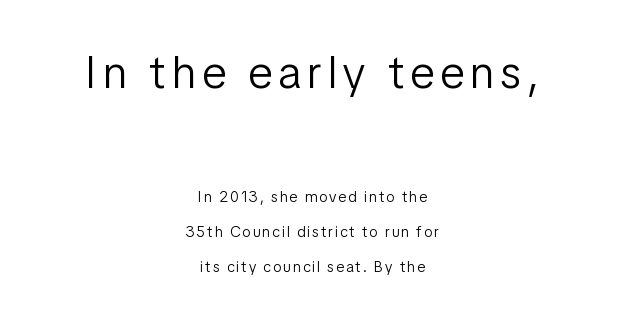
The image shows 46 px light, condensed sans-serif type, upright; set centered, loose line spacing (2.35x), not underlined; the first (top) block is 3.07x larger; low stroke contrast and a medium x-height.
